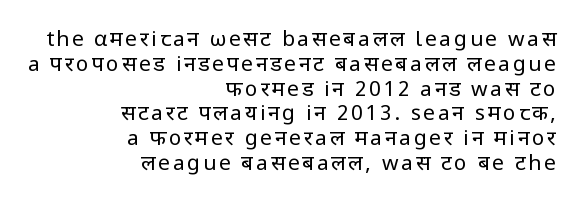
Q: Is the text bold? A: No.
Q: Is the text italic (slanted)? A: No, it is upright.
Q: Is the text underlined? A: No.
Q: How is the paragraph aligned? A: Right-aligned.
